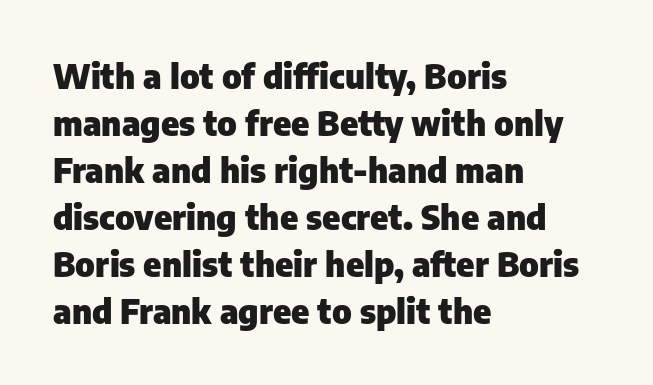
Q: Is the text bold? A: Yes.
Q: Is the text italic (slanted)? A: No, it is upright.
Q: Is the typeface a serif or a sans-serif typeface? A: Sans-serif.
Q: Is the text underlined? A: No.
Q: How is the paragraph aligned? A: Left-aligned.
Q: Is the spacing between letters normal or unusually wide? A: Normal.
Q: Is the spacing between lines tight, normal or loose? A: Normal.
Q: Width (condensed, normal, or wide)? A: Normal.
Q: Stroke contrast? A: Low.
Q: x-height? A: Medium.
Q: Monospaced? A: No.
